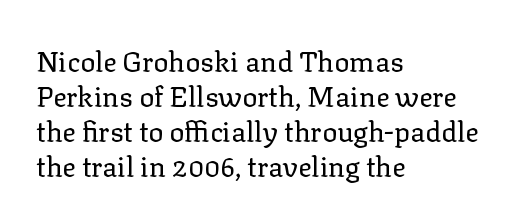
{"serif": "yes", "italic": "no", "bold": "no", "weight": "regular", "width": "normal", "stroke_contrast": "low", "x_height": "medium", "monospaced": "no", "underline": "no", "align": "left", "line_spacing": "normal", "line_spacing_ratio": 1.25, "letter_spacing": "normal", "letter_spacing_em": 0.0, "glyph_px": 28}
